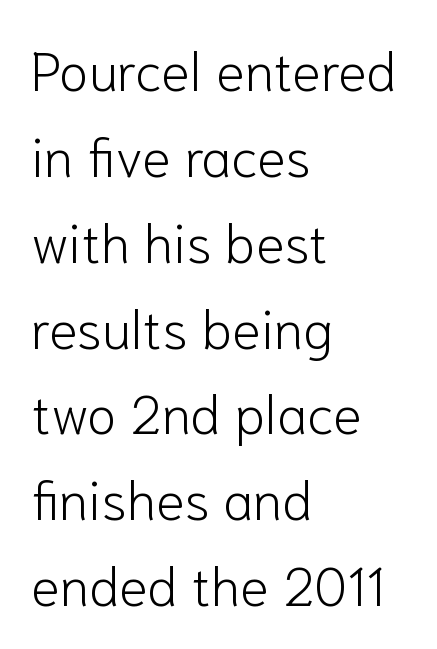
{"serif": "no", "italic": "no", "bold": "no", "weight": "light", "width": "normal", "stroke_contrast": "low", "x_height": "medium", "monospaced": "no", "underline": "no", "align": "left", "line_spacing": "normal", "line_spacing_ratio": 1.59, "letter_spacing": "normal", "letter_spacing_em": 0.0, "glyph_px": 54}
